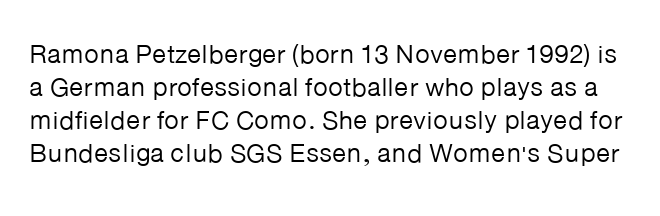
{"italic": "no", "bold": "no", "underline": "no", "line_spacing": "normal", "line_spacing_ratio": 1.27, "letter_spacing": "normal", "letter_spacing_em": 0.0, "glyph_px": 26}
